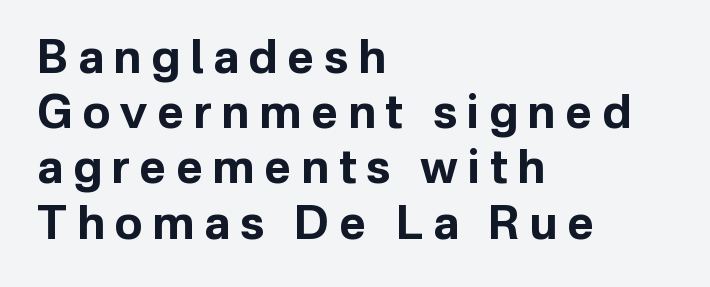
{"serif": "no", "italic": "no", "bold": "yes", "weight": "bold", "width": "normal", "stroke_contrast": "low", "x_height": "medium", "monospaced": "no", "underline": "no", "align": "left", "line_spacing_ratio": 1.2, "letter_spacing": "wide", "letter_spacing_em": 0.21, "glyph_px": 46}
